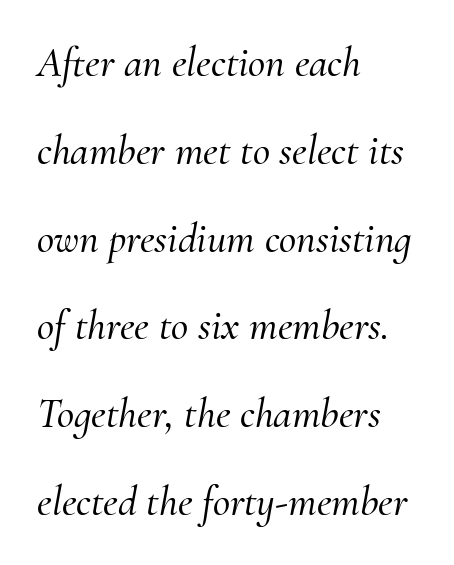
The block of text is sparse from top to bottom, with ample space between rows. Casual observation: everything's shoved over to the left. Character widths vary here, with narrow letters taking less room than wide ones. The tracking reads as untouched default to a designer's eye. What kind of face is this? One with serifs. Every character sits at an angle, as italics do.
